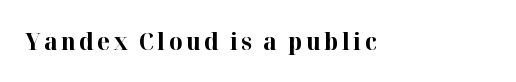
{"italic": "no", "bold": "yes", "underline": "no", "glyph_px": 23}
